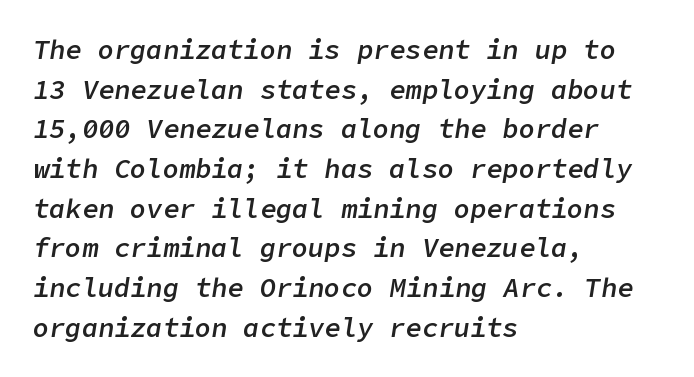
{"italic": "yes", "lean": "right", "slant_degrees": 9, "bold": "semi", "underline": "no", "align": "left", "line_spacing": "normal", "line_spacing_ratio": 1.47, "letter_spacing": "normal", "letter_spacing_em": 0.0, "glyph_px": 27}
